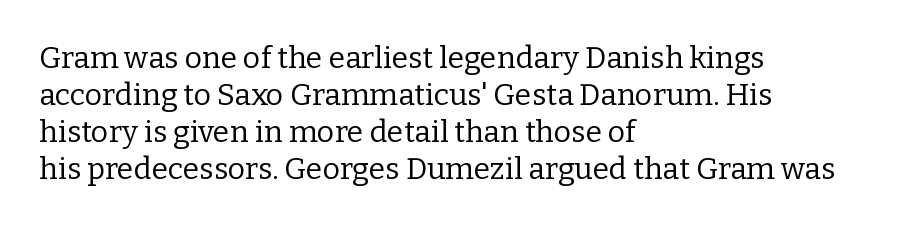
Posture: upright roman. Spacing verdict: proportional, widths tailored to each character. Where is the straight margin? On the left. Weight: not bold — regular or lighter.
